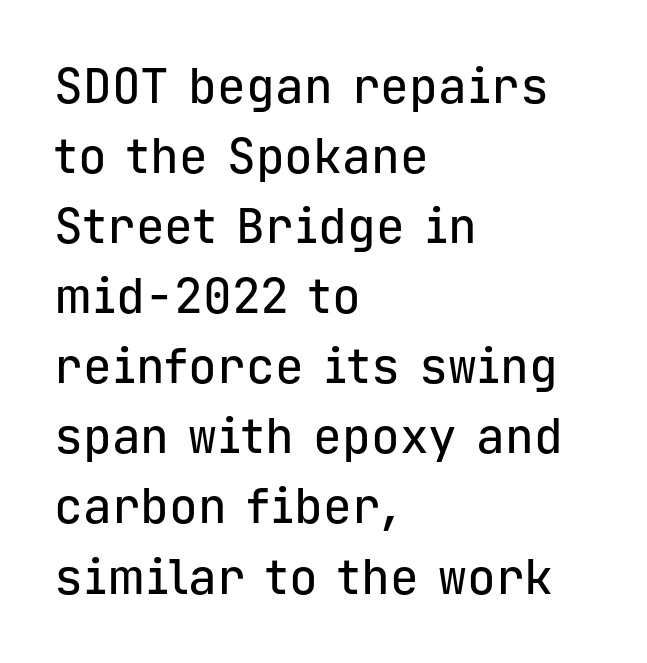
Honestly, there is no underline to notice here at all. The setting favours the left margin, as ordinary paragraphs usually do. Each letter's strokes conclude bluntly, with no projecting serifs. Regarding leading, the lines here are spaced in the standard way.
